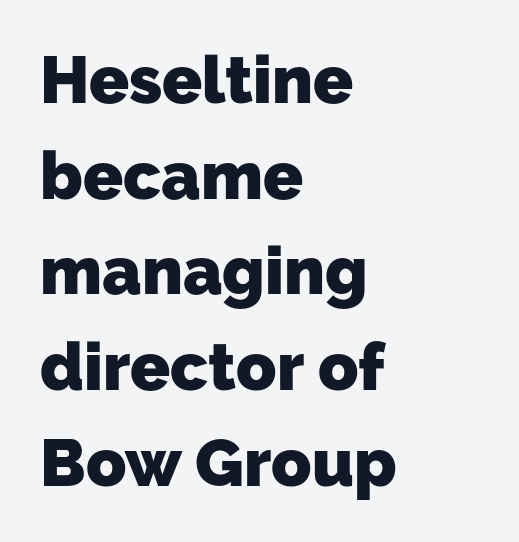
Q: Is the text bold? A: Yes.
Q: Is the typeface a serif or a sans-serif typeface? A: Sans-serif.
Q: Is the text underlined? A: No.
Q: How is the paragraph aligned? A: Left-aligned.
Q: Is the spacing between letters normal or unusually wide? A: Normal.
Q: Is the spacing between lines tight, normal or loose? A: Normal.
Q: Width (condensed, normal, or wide)? A: Normal.
Q: Stroke contrast? A: Low.
Q: x-height? A: Medium.
Q: Monospaced? A: No.
